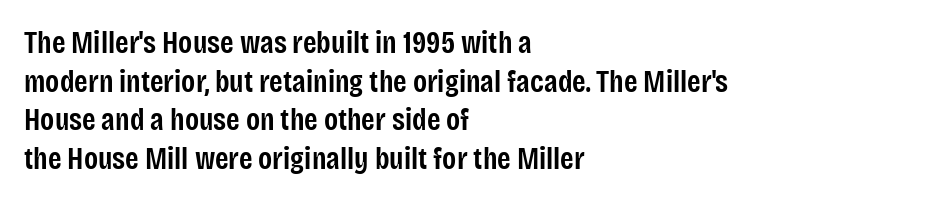
This sample uses an upright cut, with every glyph sitting square on the baseline. A typesetter would call this zero additional tracking. Note the varied advance widths — an 'i' is clearly narrower than an 'm'. As a designer I'd log this as weight 600, semibold.
